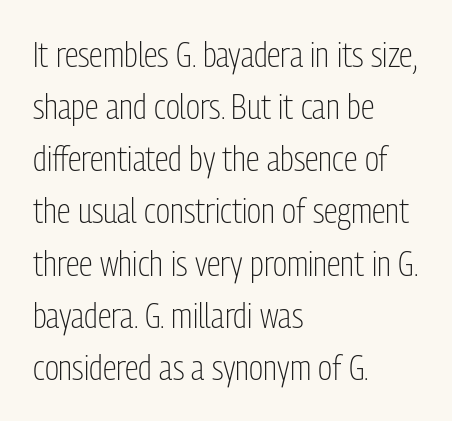
Q: Is the text bold? A: No.
Q: Is the text italic (slanted)? A: No, it is upright.
Q: Is the typeface a serif or a sans-serif typeface? A: Sans-serif.
Q: Is the text underlined? A: No.
Q: How is the paragraph aligned? A: Left-aligned.
Q: Is the spacing between letters normal or unusually wide? A: Normal.
Q: Is the spacing between lines tight, normal or loose? A: Normal.
Q: Width (condensed, normal, or wide)? A: Condensed.
Q: Stroke contrast? A: Low.
Q: x-height? A: Medium.
Q: Monospaced? A: No.
